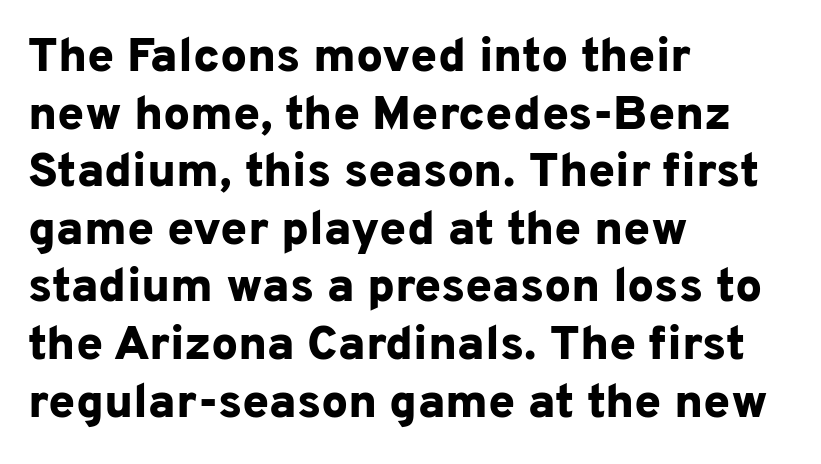
Q: Is the text bold? A: Yes.
Q: Is the text italic (slanted)? A: No, it is upright.
Q: Is the typeface a serif or a sans-serif typeface? A: Sans-serif.
Q: Is the text underlined? A: No.
Q: How is the paragraph aligned? A: Left-aligned.
Q: Is the spacing between letters normal or unusually wide? A: Normal.
Q: Width (condensed, normal, or wide)? A: Normal.
Q: Stroke contrast? A: Low.
Q: x-height? A: Medium.
Q: Monospaced? A: No.
